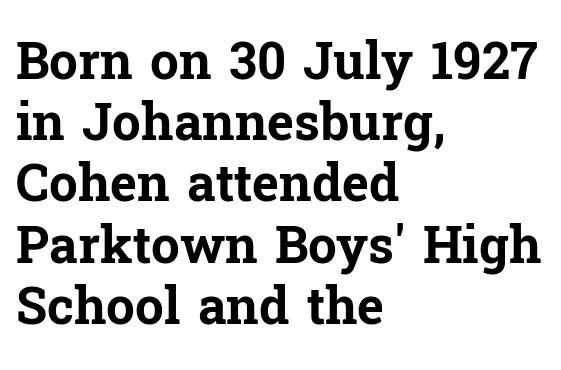
Type style note: has serifs. Characters remain perfectly vertical along every line. Think of a printed novel: that variable character pitch is what you see here. Glance below the letters and you will spot only blank space. Heavy-handed strokes throughout: this text is bold. The tracking reads as untouched default to a designer's eye.
